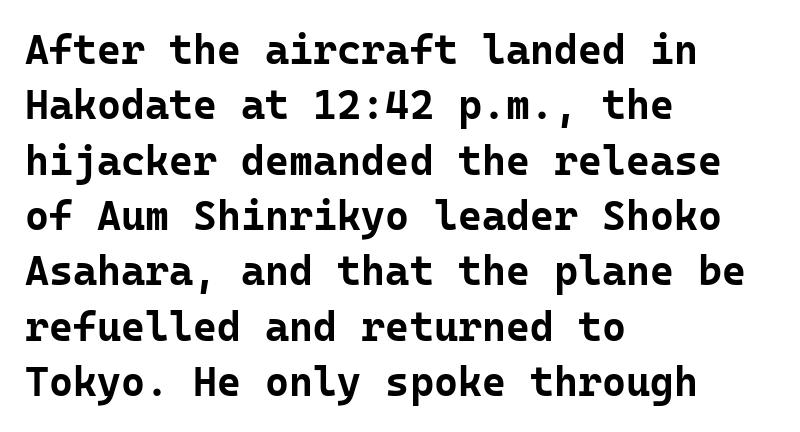
Q: Is the text bold? A: Yes.
Q: Is the text italic (slanted)? A: No, it is upright.
Q: Is the typeface a serif or a sans-serif typeface? A: Sans-serif.
Q: Is the text underlined? A: No.
Q: How is the paragraph aligned? A: Left-aligned.
Q: Is the spacing between letters normal or unusually wide? A: Normal.
Q: Is the spacing between lines tight, normal or loose? A: Normal.
Q: Width (condensed, normal, or wide)? A: Normal.
Q: Stroke contrast? A: Low.
Q: x-height? A: Medium.
Q: Monospaced? A: Yes.
